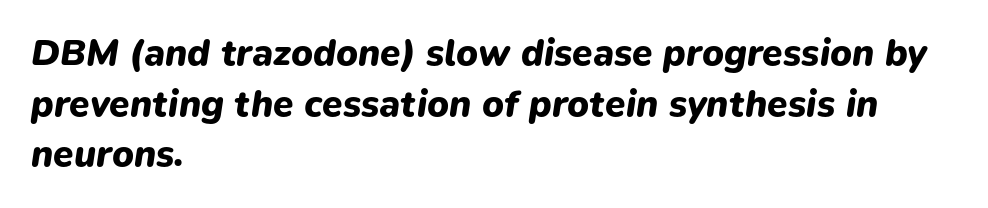
The strokes are fattened all the way to bold. Where is the straight margin? On the left. The passage shown stacks its lines at a standard gap. The strip under each line holds only bare page.
